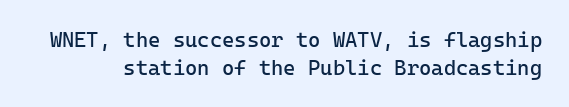
{"italic": "no", "bold": "no", "underline": "no", "line_spacing": "normal", "line_spacing_ratio": 1.32, "letter_spacing": "normal", "letter_spacing_em": 0.0, "glyph_px": 21}
